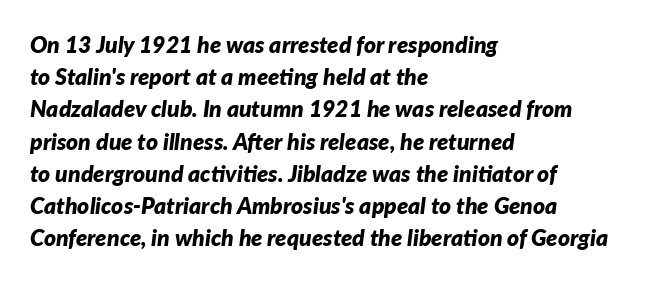
The image shows 23 px bold type, italic (leaning right); set left-aligned, normal line spacing (1.4x), normal letter spacing, not underlined.
